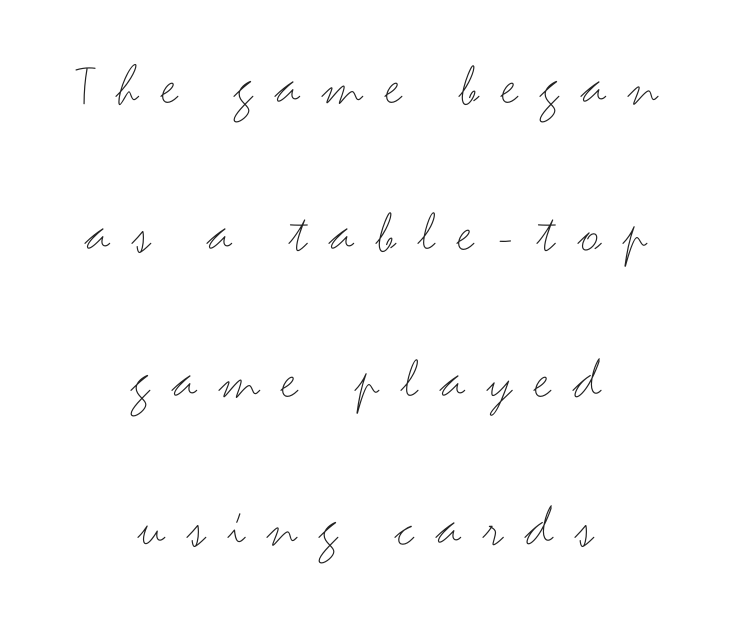
Q: Is the text bold? A: No.
Q: Is the text italic (slanted)? A: Yes.
Q: Is the typeface a serif or a sans-serif typeface? A: Sans-serif.
Q: Is the text underlined? A: No.
Q: How is the paragraph aligned? A: Centered.
Q: Is the spacing between letters normal or unusually wide? A: Unusually wide.
Q: Is the spacing between lines tight, normal or loose? A: Loose.
Q: Width (condensed, normal, or wide)? A: Wide.
Q: Stroke contrast? A: Medium.
Q: x-height? A: Small.
Q: Monospaced? A: No.
